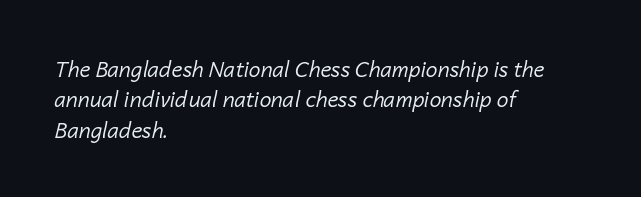
Rows of type keep a routine distance in the vertical direction. Rule under the text: the space is simply empty. This sample uses an oblique cut, with every glyph tilted off the vertical. Does extra space separate the letters? No, they use regular spacing. Vertical stems look standard width or narrower in stroke.
